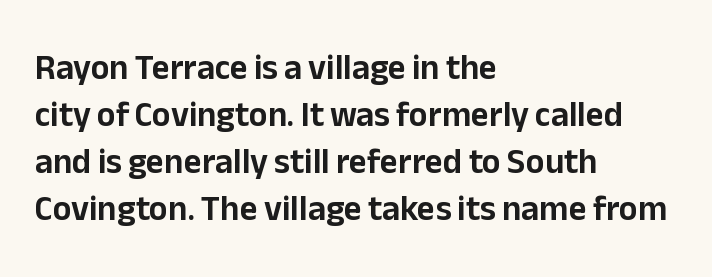
Q: Is the text italic (slanted)? A: No, it is upright.
Q: Is the typeface a serif or a sans-serif typeface? A: Sans-serif.
Q: Is the text underlined? A: No.
Q: How is the paragraph aligned? A: Left-aligned.
Q: Is the spacing between letters normal or unusually wide? A: Normal.
Q: Is the spacing between lines tight, normal or loose? A: Normal.
Q: Width (condensed, normal, or wide)? A: Normal.
Q: Stroke contrast? A: Low.
Q: x-height? A: Medium.
Q: Monospaced? A: No.
